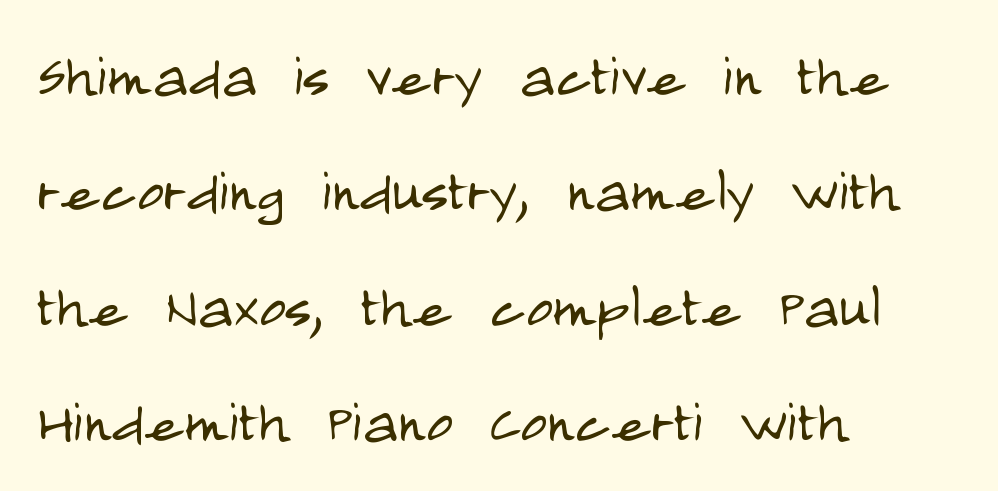
The image shows 73 px light, condensed sans-serif type, upright; set left-aligned, normal line spacing (1.58x), normal letter spacing, not underlined; low stroke contrast and a large x-height.
